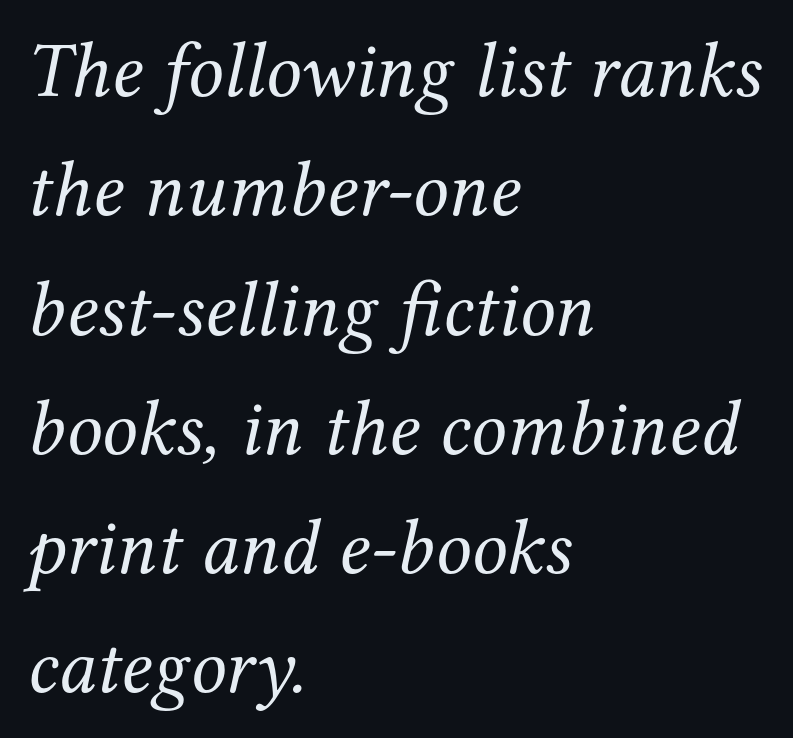
{"serif": "yes", "italic": "yes", "lean": "right", "slant_degrees": 12, "bold": "no", "weight": "regular", "width": "normal", "stroke_contrast": "medium", "x_height": "medium", "monospaced": "no", "underline": "no", "align": "left", "line_spacing": "normal", "line_spacing_ratio": 1.51, "letter_spacing": "normal", "letter_spacing_em": 0.0, "glyph_px": 79}
